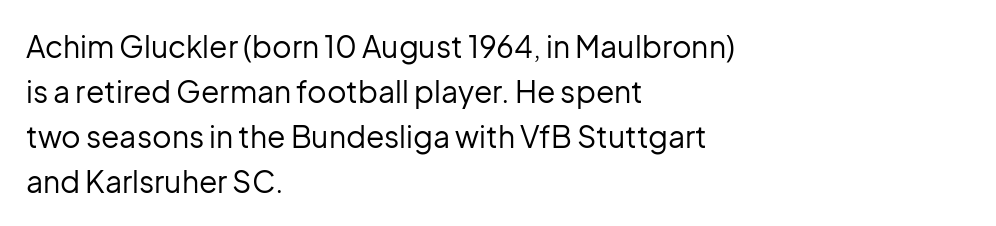
Q: Is the text bold? A: No.
Q: Is the text italic (slanted)? A: No, it is upright.
Q: Is the typeface a serif or a sans-serif typeface? A: Sans-serif.
Q: Is the text underlined? A: No.
Q: How is the paragraph aligned? A: Left-aligned.
Q: Is the spacing between letters normal or unusually wide? A: Normal.
Q: Is the spacing between lines tight, normal or loose? A: Normal.
Q: Width (condensed, normal, or wide)? A: Normal.
Q: Stroke contrast? A: Low.
Q: x-height? A: Medium.
Q: Monospaced? A: No.
